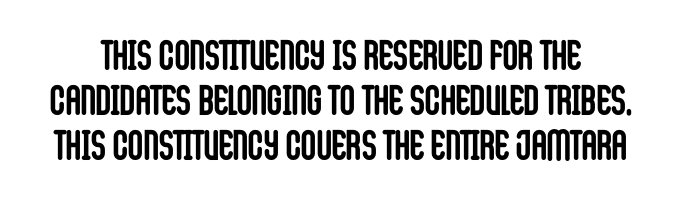
Q: Is the text bold? A: Yes.
Q: Is the text italic (slanted)? A: No, it is upright.
Q: Is the typeface a serif or a sans-serif typeface? A: Sans-serif.
Q: Is the text underlined? A: No.
Q: Is the spacing between letters normal or unusually wide? A: Normal.
Q: Is the spacing between lines tight, normal or loose? A: Tight.
Q: Width (condensed, normal, or wide)? A: Condensed.
Q: Stroke contrast? A: Low.
Q: x-height? A: Large.
Q: Monospaced? A: No.
